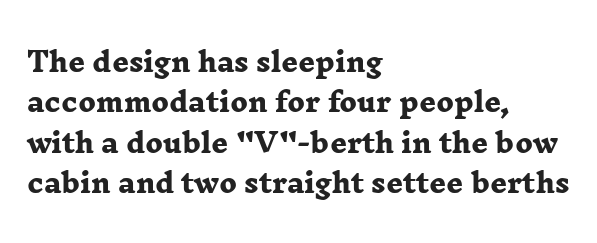
{"bold": "yes", "underline": "no", "align": "left", "line_spacing": "normal", "line_spacing_ratio": 1.55, "letter_spacing": "normal", "letter_spacing_em": 0.0, "glyph_px": 26}
